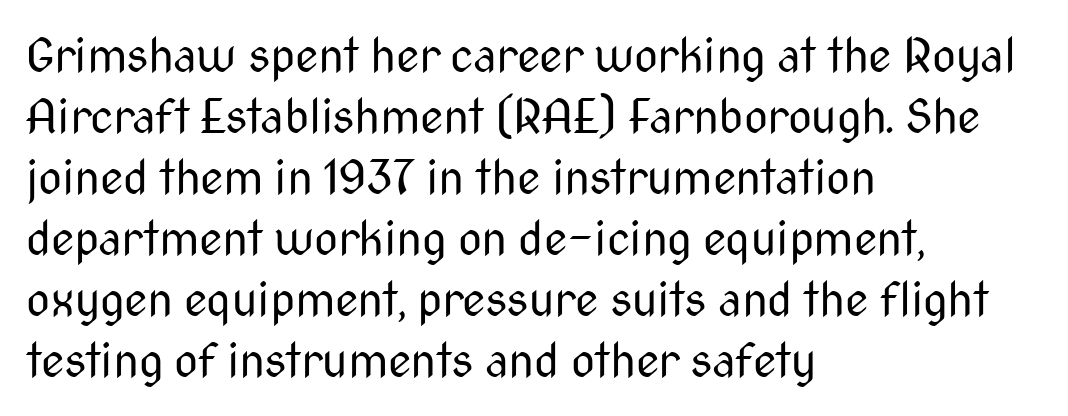
The image shows 47 px regular-weight, condensed sans-serif type, upright; set left-aligned, normal line spacing (1.3x), normal letter spacing, not underlined; medium stroke contrast and a medium x-height.
